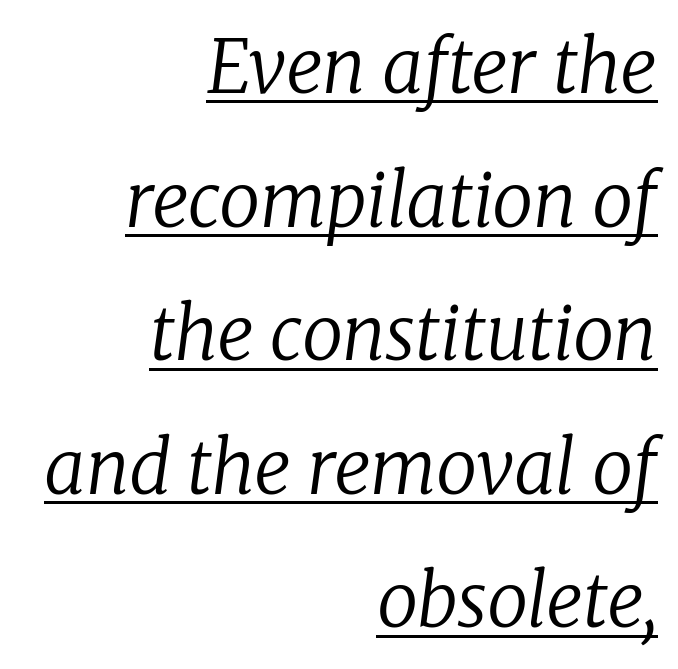
The passage shown is typeset with a serif family. Do the characters align in a grid? No, the font is proportional. These lines stack with their right ends in a neat column. This sample carries an underscore along the baseline area. Compared with a typical body face, this is equally light or lighter still.
